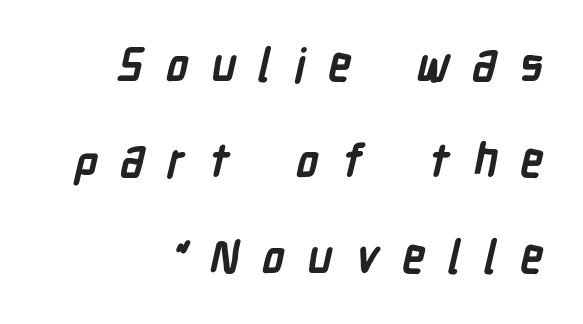
{"serif": "no", "bold": "yes", "weight": "semibold", "width": "condensed", "stroke_contrast": "low", "x_height": "medium", "monospaced": "no", "underline": "no", "line_spacing": "loose", "line_spacing_ratio": 2.09, "letter_spacing": "wide", "letter_spacing_em": 0.49, "glyph_px": 46}
